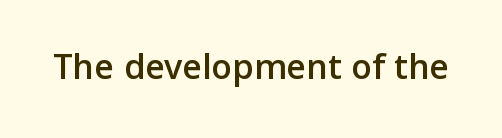
The string is rendered with underlining switched off. Is this a sans? Yes — the strokes have no serifs. Character widths vary here, with narrow letters taking less room than wide ones. Posture: vertical. These lines keep a tight, regular rhythm from letter to letter.
